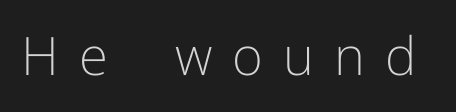
The image shows 53 px light sans-serif type, upright; set unusually wide letter spacing (+0.38 em), not underlined; low stroke contrast and a medium x-height.
